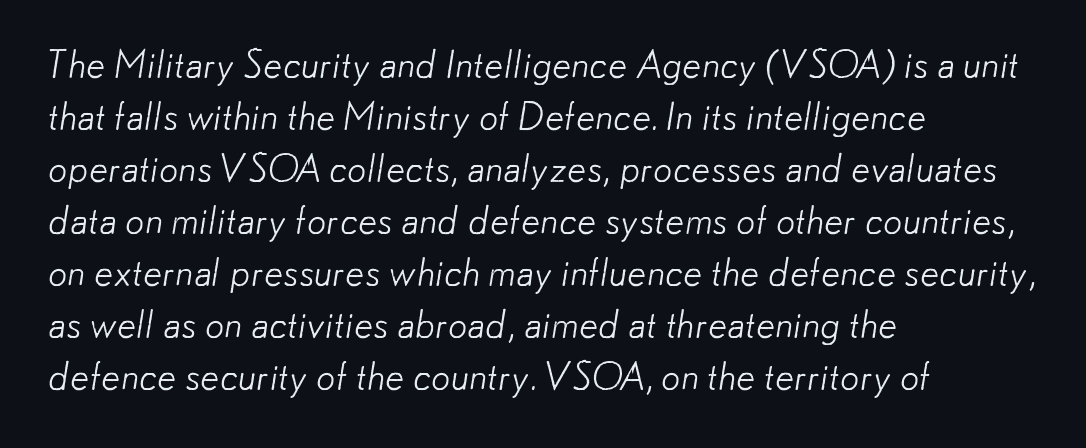
{"serif": "no", "bold": "no", "weight": "light", "width": "normal", "stroke_contrast": "low", "x_height": "small", "monospaced": "no", "underline": "no", "align": "left", "line_spacing": "normal", "line_spacing_ratio": 1.37, "letter_spacing": "normal", "letter_spacing_em": 0.0, "glyph_px": 38}
